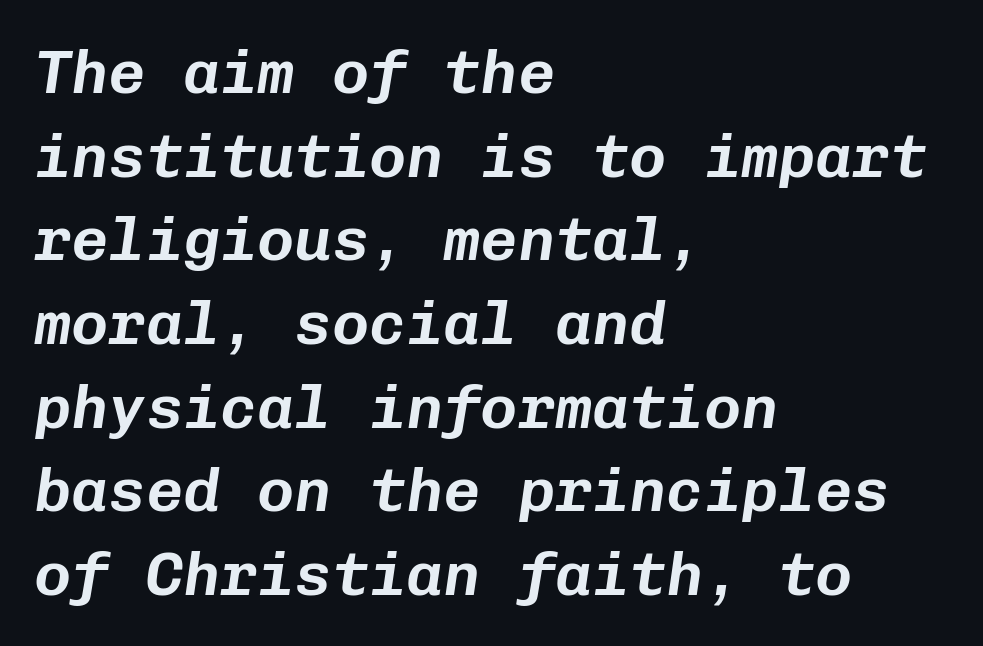
The image shows 62 px text type, italic (leaning right), monospaced; set left-aligned, normal line spacing (1.35x), normal letter spacing, not underlined; low stroke contrast and a medium x-height.
